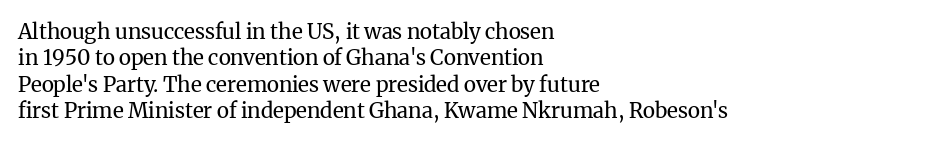
The rendering uses a moderate line-height, typical for paragraphs. Only glyphs here, with clear space below each row. The passage is arranged the way most books set body copy — flush left. Spacing between characters is what you'd get straight out of the box.
